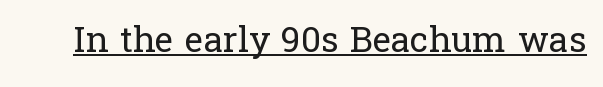
The image shows 35 px regular-weight serif type, upright; set normal letter spacing, underlined; low stroke contrast and a medium x-height.
